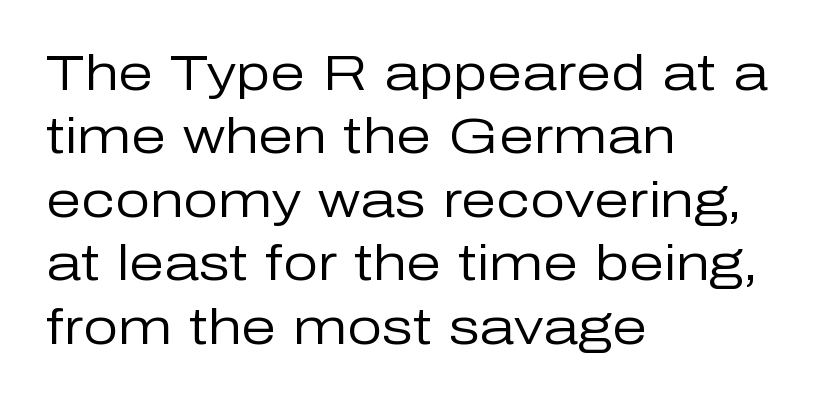
Posture: straight, roman, zero tilt. Note the varied advance widths — an 'i' is clearly narrower than an 'm'. A typesetter would call this zero additional tracking. Examine the stroke ends and you'll find no serifs. Horizontally, the lines are justified to the leading edge only. A bare baseline throughout the passage.
